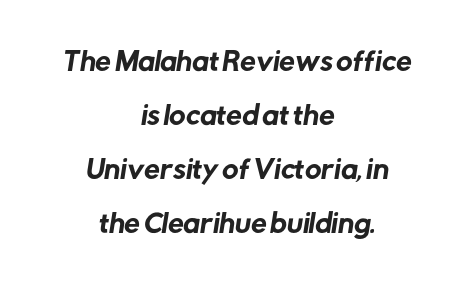
The image shows 25 px text type; set centered, loose line spacing (2.16x), normal letter spacing, not underlined.
